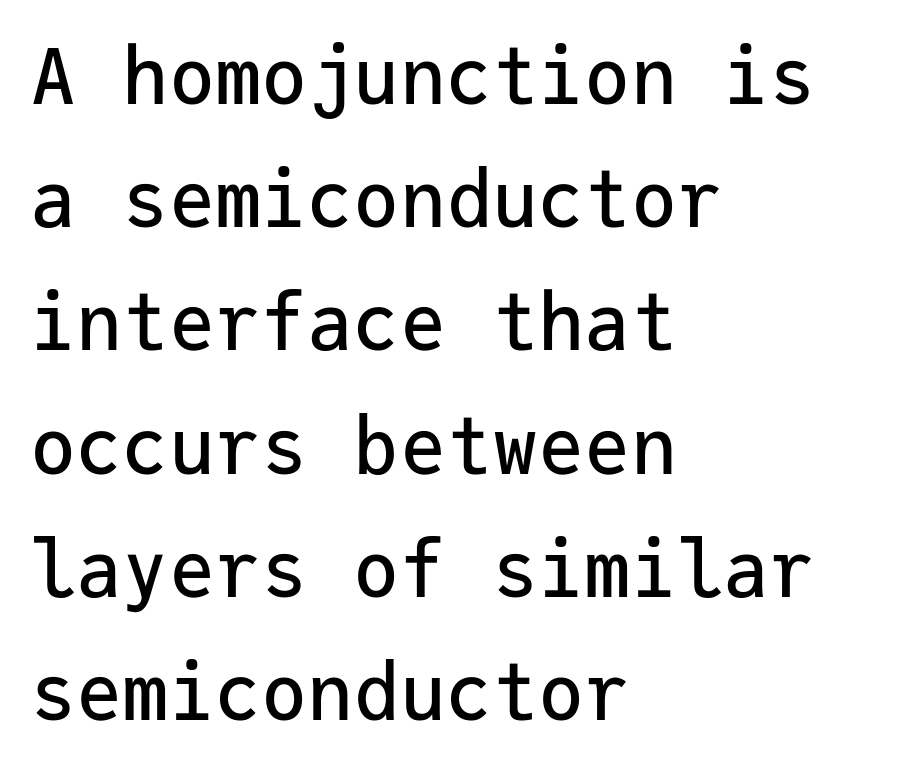
{"serif": "no", "italic": "no", "width": "normal", "stroke_contrast": "low", "x_height": "medium", "monospaced": "yes", "underline": "no", "align": "left", "line_spacing": "normal", "line_spacing_ratio": 1.6, "letter_spacing": "normal", "letter_spacing_em": 0.0, "glyph_px": 77}
